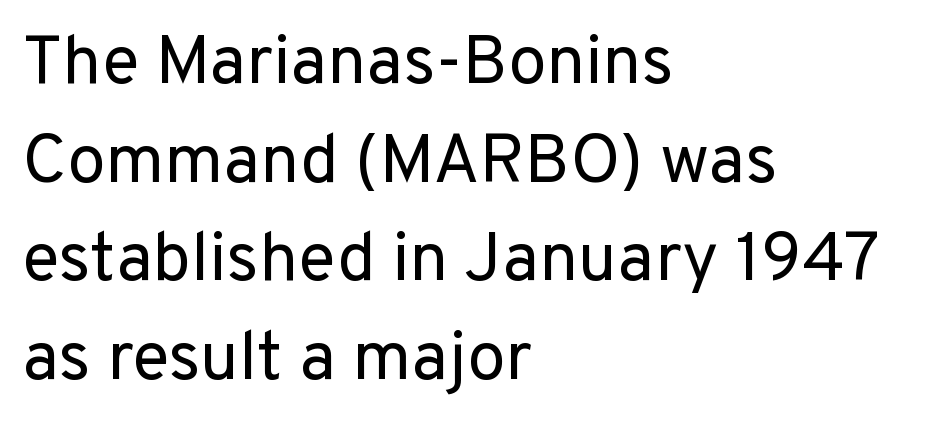
The image shows 69 px regular-weight sans-serif type, upright; set left-aligned, normal line spacing (1.43x), normal letter spacing, not underlined; low stroke contrast and a medium x-height.
